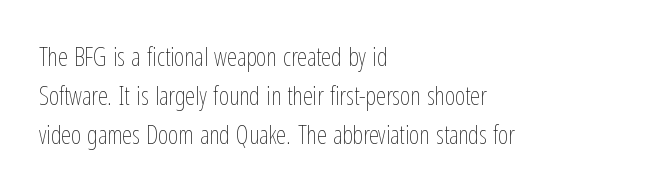
Q: Is the text bold? A: No.
Q: Is the text italic (slanted)? A: No, it is upright.
Q: Is the text underlined? A: No.
Q: How is the paragraph aligned? A: Left-aligned.
Q: Is the spacing between letters normal or unusually wide? A: Normal.
Q: Is the spacing between lines tight, normal or loose? A: Normal.
